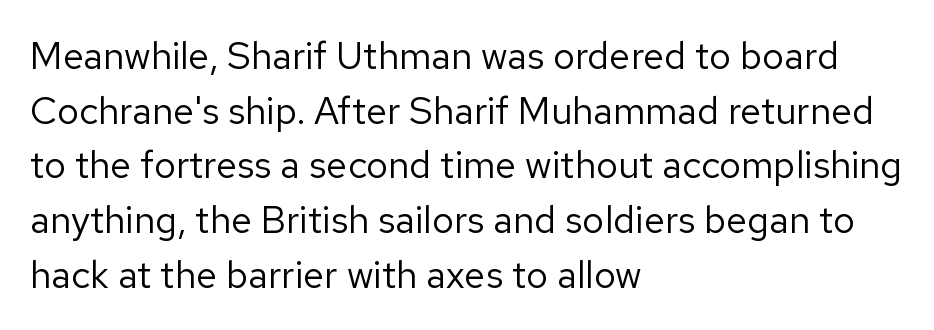
The image shows 38 px regular-weight sans-serif type, upright; set left-aligned, normal line spacing (1.44x), normal letter spacing, not underlined; low stroke contrast and a medium x-height.
